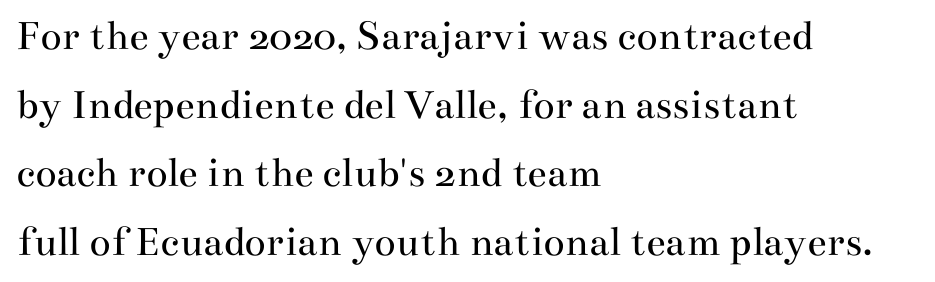
Q: Is the text bold? A: No.
Q: Is the text italic (slanted)? A: No, it is upright.
Q: Is the typeface a serif or a sans-serif typeface? A: Serif.
Q: Is the text underlined? A: No.
Q: How is the paragraph aligned? A: Left-aligned.
Q: Is the spacing between letters normal or unusually wide? A: Normal.
Q: Is the spacing between lines tight, normal or loose? A: Normal.
Q: Width (condensed, normal, or wide)? A: Wide.
Q: Stroke contrast? A: Medium.
Q: x-height? A: Small.
Q: Monospaced? A: No.
